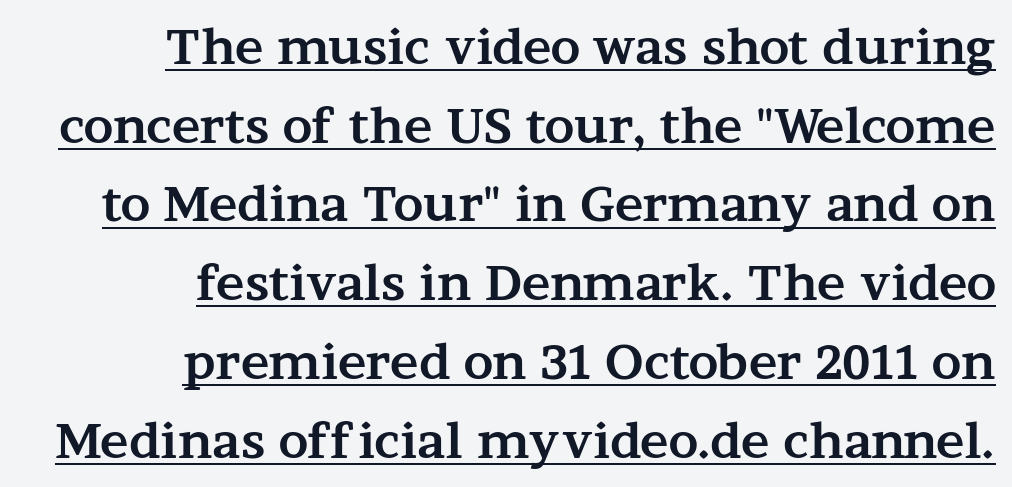
{"serif": "yes", "italic": "no", "bold": "yes", "weight": "bold", "width": "wide", "stroke_contrast": "medium", "x_height": "medium", "monospaced": "no", "underline": "yes", "align": "right", "line_spacing": "normal", "line_spacing_ratio": 1.64, "letter_spacing": "normal", "letter_spacing_em": 0.0, "glyph_px": 48}
